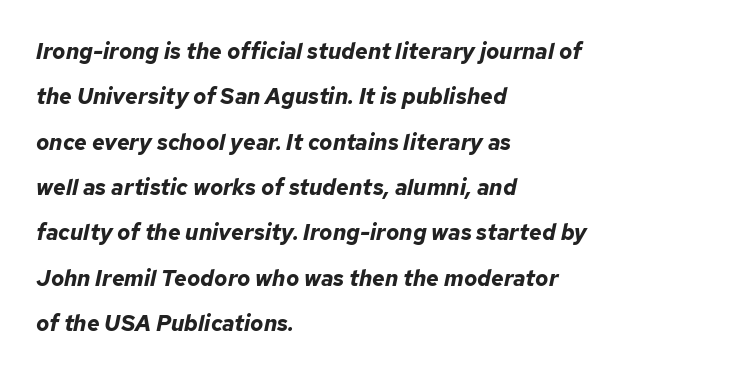
Which margin do the lines hug? The left one — the right edge is uneven. The glyphs are unaccompanied by any horizontal stroke below them. Its strokes are broad and dark, the hallmark of bold type. Students, note that the glyphs here touch the page at normal intervals. The space between consecutive lines is lavish.
